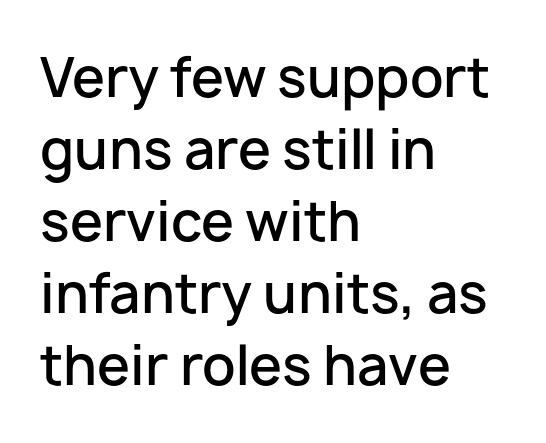
Compared with typical paragraphs, the rows here are spaced about the same. Is this a fixed-width face? No — the glyphs have proportional, varying widths. One-word summary of the alignment: left. No extra tracking has been applied to these lines. No word sits above an underline. The face used here is a sans, in the tradition of grotesques and geometrics.
